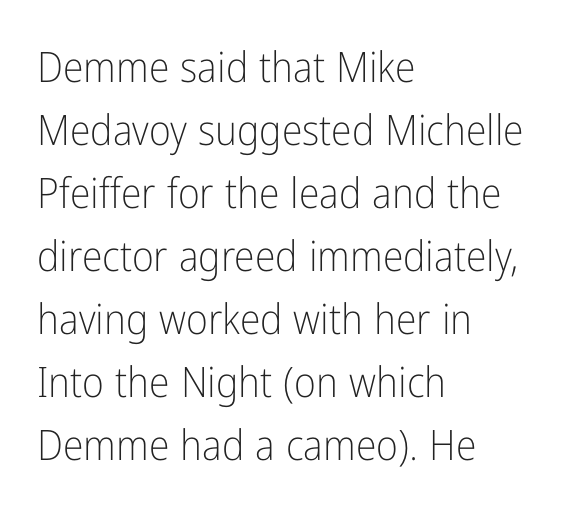
Q: Is the text bold? A: No.
Q: Is the text italic (slanted)? A: No, it is upright.
Q: Is the typeface a serif or a sans-serif typeface? A: Sans-serif.
Q: Is the text underlined? A: No.
Q: How is the paragraph aligned? A: Left-aligned.
Q: Is the spacing between letters normal or unusually wide? A: Normal.
Q: Is the spacing between lines tight, normal or loose? A: Normal.
Q: Width (condensed, normal, or wide)? A: Condensed.
Q: Stroke contrast? A: Low.
Q: x-height? A: Medium.
Q: Monospaced? A: No.
